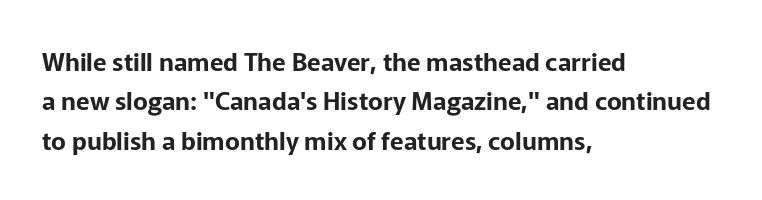
{"italic": "no", "underline": "no", "align": "left", "line_spacing": "normal", "line_spacing_ratio": 1.58, "letter_spacing": "normal", "letter_spacing_em": 0.0, "glyph_px": 25}
